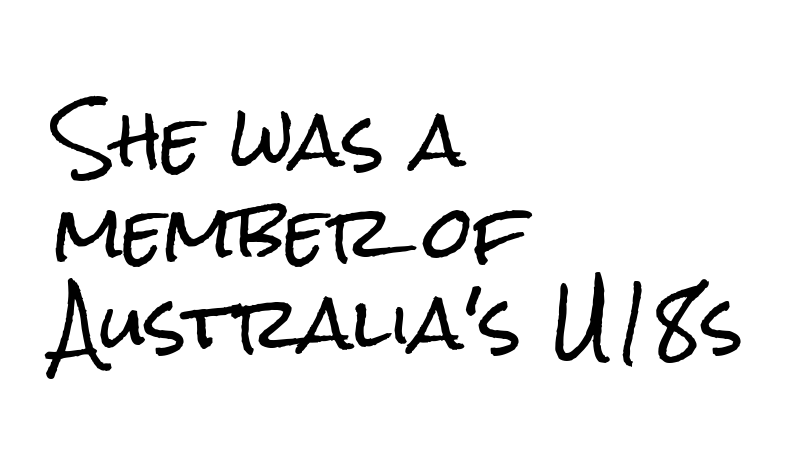
{"serif": "no", "italic": "no", "width": "condensed", "stroke_contrast": "low", "x_height": "medium", "monospaced": "no", "underline": "no", "align": "left", "line_spacing": "normal", "line_spacing_ratio": 1.29, "letter_spacing": "normal", "letter_spacing_em": 0.0, "glyph_px": 71}
